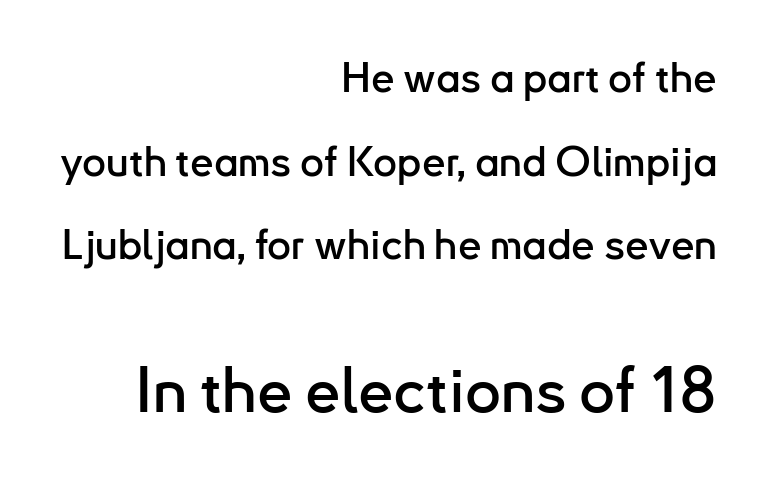
{"serif": "no", "italic": "no", "width": "normal", "stroke_contrast": "low", "x_height": "small", "monospaced": "no", "underline": "no", "align": "right", "line_spacing": "loose", "line_spacing_ratio": 1.99, "letter_spacing": "normal", "letter_spacing_em": 0.0, "larger_block": "second", "size_ratio": 1.5, "glyph_px": 63}
